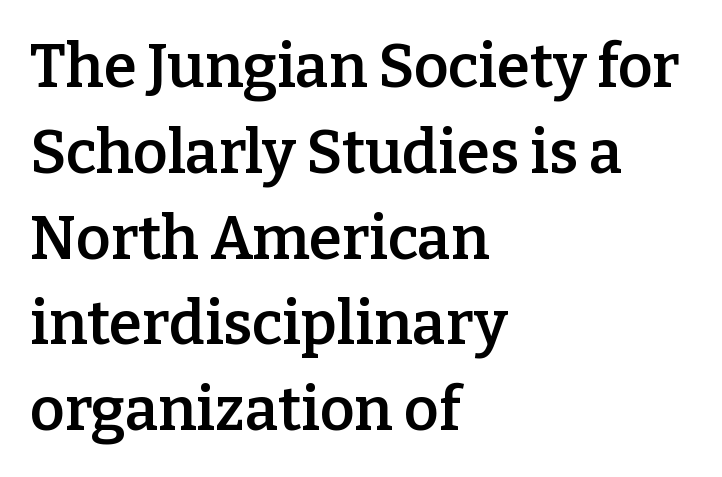
The image shows 60 px semibold serif type, upright; set left-aligned, normal line spacing (1.43x), normal letter spacing, not underlined; low stroke contrast and a medium x-height.
